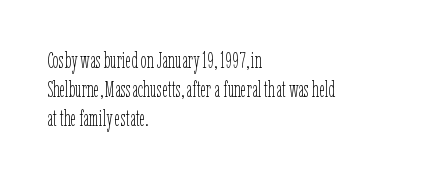
{"italic": "no", "bold": "no", "underline": "no", "align": "left", "line_spacing": "normal", "line_spacing_ratio": 1.32, "letter_spacing": "normal", "letter_spacing_em": 0.0, "glyph_px": 22}
